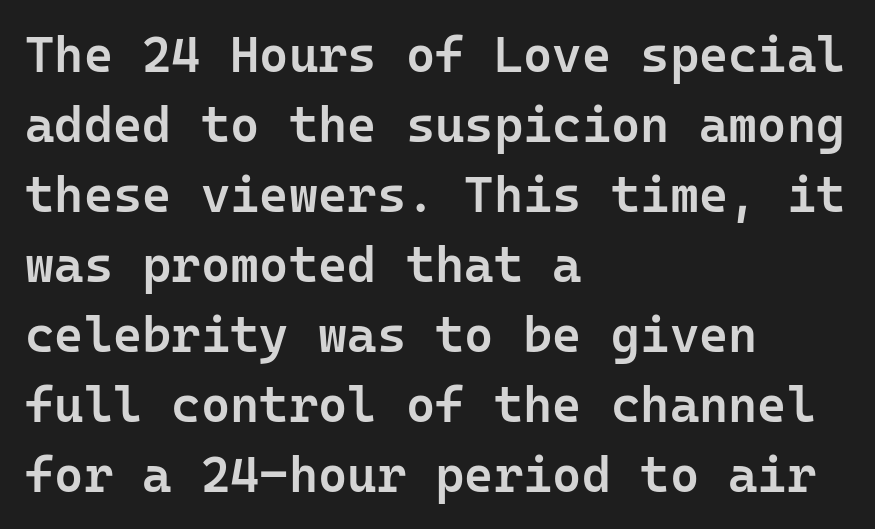
The image shows 50 px semibold sans-serif type, upright, monospaced; set left-aligned, normal line spacing (1.4x), normal letter spacing, not underlined; low stroke contrast and a medium x-height.
